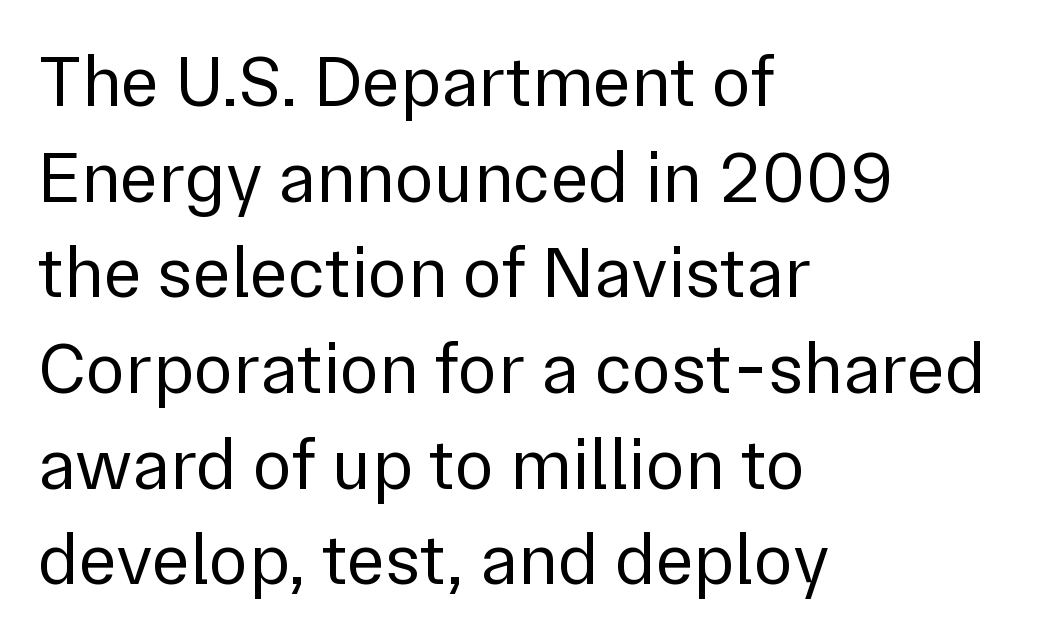
The image shows 73 px regular-weight sans-serif type, upright; set left-aligned, normal line spacing (1.31x), normal letter spacing, not underlined; low stroke contrast and a medium x-height.
